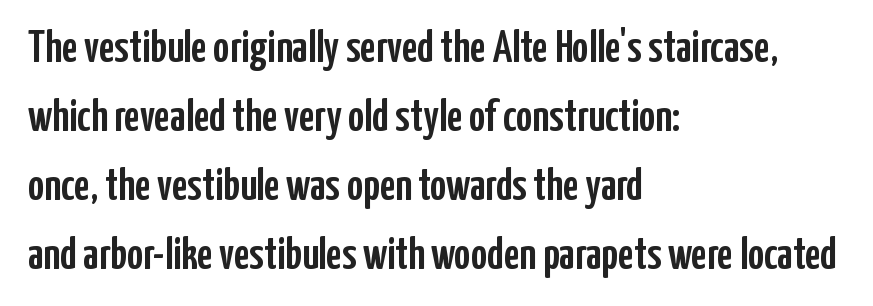
Q: Is the text italic (slanted)? A: No, it is upright.
Q: Is the typeface a serif or a sans-serif typeface? A: Sans-serif.
Q: Is the text underlined? A: No.
Q: How is the paragraph aligned? A: Left-aligned.
Q: Is the spacing between letters normal or unusually wide? A: Normal.
Q: Is the spacing between lines tight, normal or loose? A: Normal.
Q: Width (condensed, normal, or wide)? A: Condensed.
Q: Stroke contrast? A: Low.
Q: x-height? A: Medium.
Q: Monospaced? A: No.
